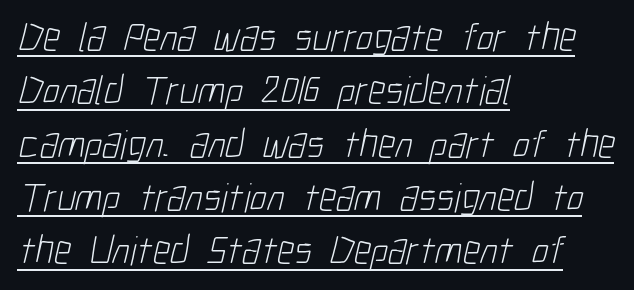
The lines sit at an ordinary, default distance from one another. Students, note that the glyphs here touch the page at normal intervals. Like a heading marked for emphasis, these lines bear an underscore. I'd call this a sans setting — the letters go barefoot.
